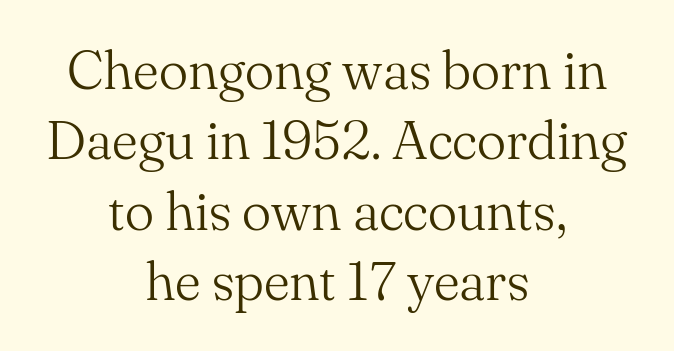
Q: Is the text bold? A: No.
Q: Is the text italic (slanted)? A: No, it is upright.
Q: Is the typeface a serif or a sans-serif typeface? A: Serif.
Q: Is the text underlined? A: No.
Q: How is the paragraph aligned? A: Centered.
Q: Is the spacing between letters normal or unusually wide? A: Normal.
Q: Is the spacing between lines tight, normal or loose? A: Normal.
Q: Width (condensed, normal, or wide)? A: Normal.
Q: Stroke contrast? A: Medium.
Q: x-height? A: Small.
Q: Monospaced? A: No.
